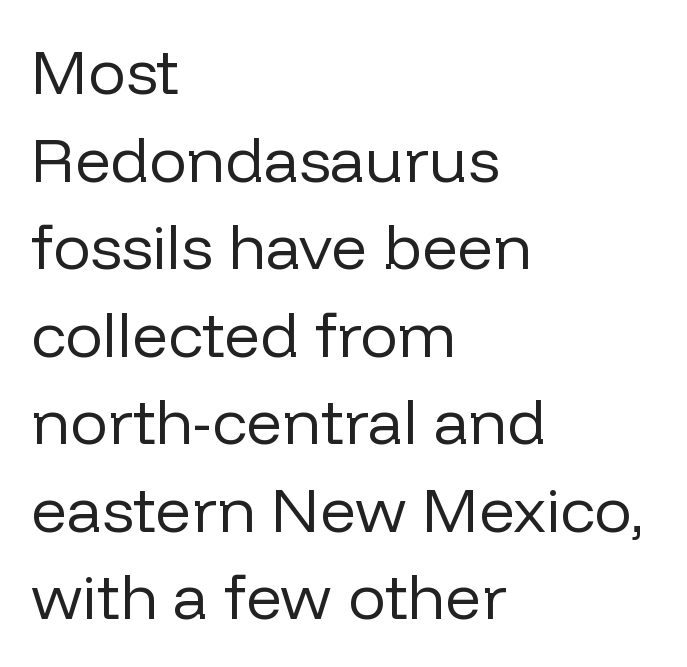
Does the leading feel generous? No, just average. Descenders hang freely into open space. The typography opts for an upright posture over an oblique one. One-word summary of the alignment: left. Character widths vary here, with narrow letters taking less room than wide ones. Words appear dense and cohesive because spacing is normal.
